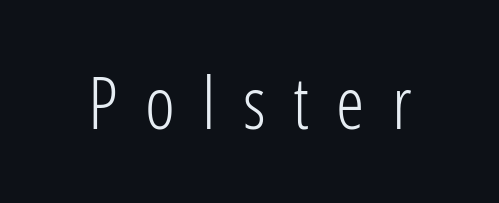
Q: Is the text bold? A: No.
Q: Is the text italic (slanted)? A: No, it is upright.
Q: Is the typeface a serif or a sans-serif typeface? A: Sans-serif.
Q: Is the text underlined? A: No.
Q: Is the spacing between letters normal or unusually wide? A: Unusually wide.
Q: Width (condensed, normal, or wide)? A: Condensed.
Q: Stroke contrast? A: Low.
Q: x-height? A: Medium.
Q: Monospaced? A: No.
